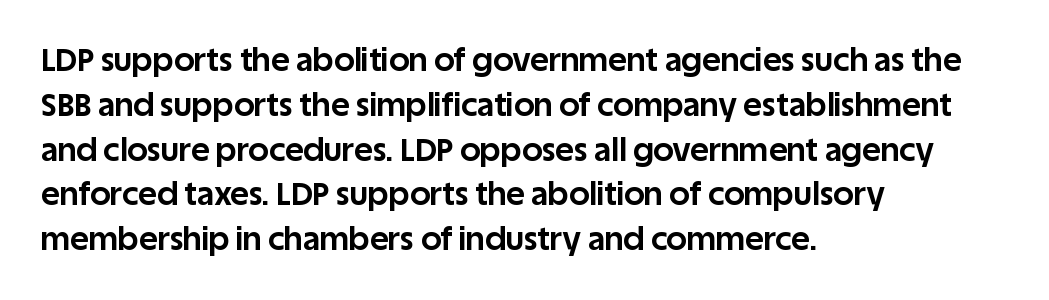
The rendering uses natural spacing where letterforms have individual widths. Underlining? Definitely not there. Leftover space on each line is placed entirely after the last word. Letterform terminals end flat and unadorned throughout the passage. These lines were composed using upright roman letters. The rendering uses a bold face; every stroke is thick and dark.
